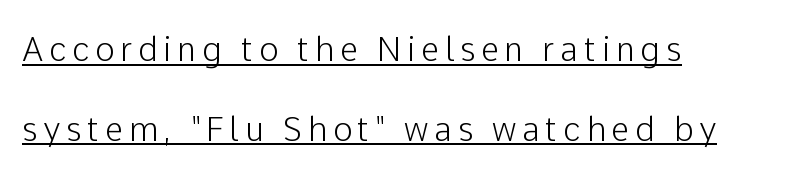
The image shows 33 px sans-serif type, upright; set left-aligned, loose line spacing (2.41x), underlined; low stroke contrast and a medium x-height.
